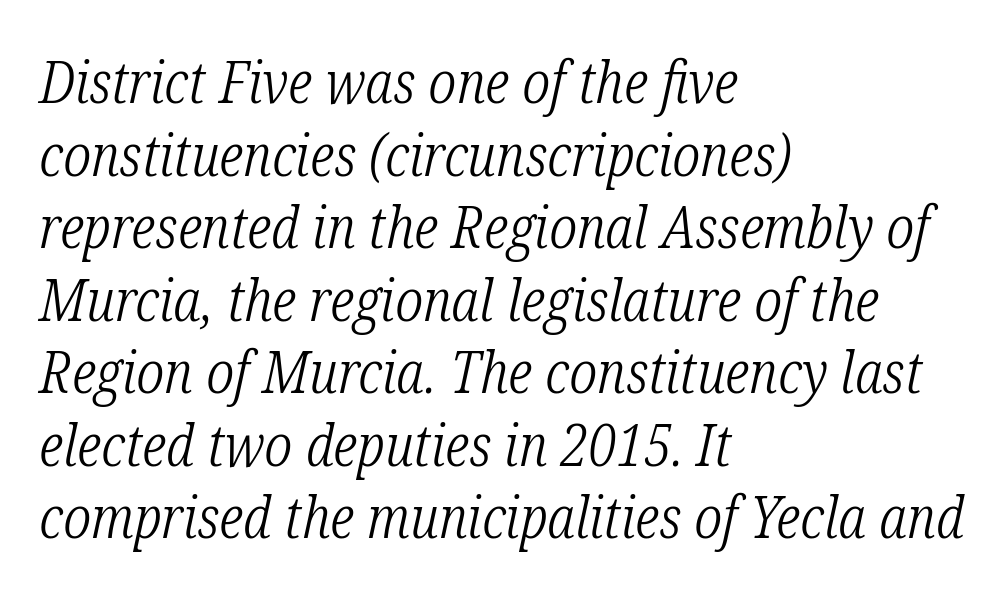
Q: Is the text bold? A: No.
Q: Is the text italic (slanted)? A: Yes, it leans right by about 12 degrees.
Q: Is the typeface a serif or a sans-serif typeface? A: Serif.
Q: Is the text underlined? A: No.
Q: How is the paragraph aligned? A: Left-aligned.
Q: Is the spacing between letters normal or unusually wide? A: Normal.
Q: Width (condensed, normal, or wide)? A: Condensed.
Q: Stroke contrast? A: Low.
Q: x-height? A: Medium.
Q: Monospaced? A: No.
